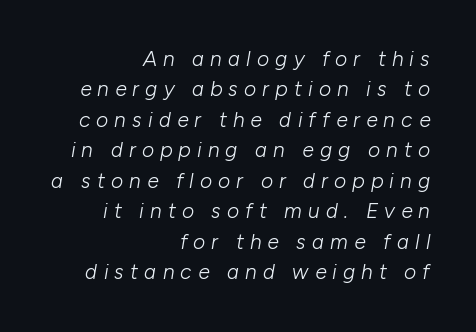
The image shows 21 px text type, italic (leaning right); set right-aligned, normal line spacing (1.45x), unusually wide letter spacing (+0.29 em), not underlined.
